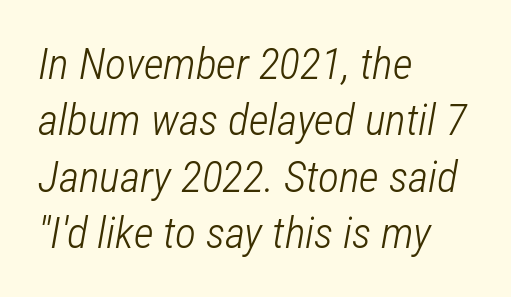
Q: Is the text bold? A: No.
Q: Is the text italic (slanted)? A: Yes, it leans right by about 12 degrees.
Q: Is the text underlined? A: No.
Q: How is the paragraph aligned? A: Left-aligned.
Q: Is the spacing between letters normal or unusually wide? A: Normal.
Q: Is the spacing between lines tight, normal or loose? A: Normal.
Q: Width (condensed, normal, or wide)? A: Condensed.
Q: Stroke contrast? A: Low.
Q: x-height? A: Medium.
Q: Monospaced? A: No.
